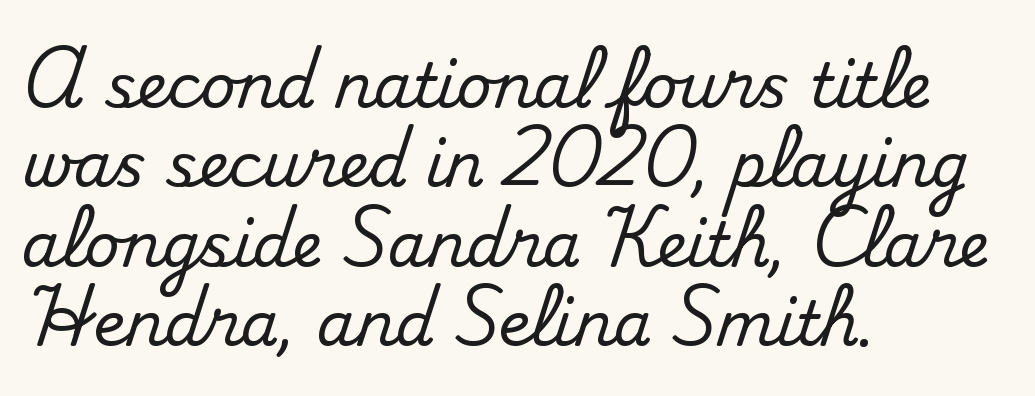
The image shows 61 px serif type; set left-aligned, normal line spacing (1.3x), normal letter spacing, not underlined; medium stroke contrast and a small x-height.
